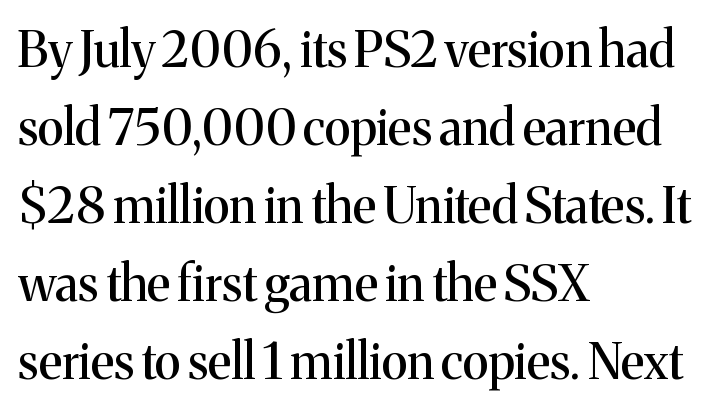
The image shows 49 px serif type, upright; set left-aligned, normal line spacing (1.59x), normal letter spacing, not underlined; medium stroke contrast and a medium x-height.
